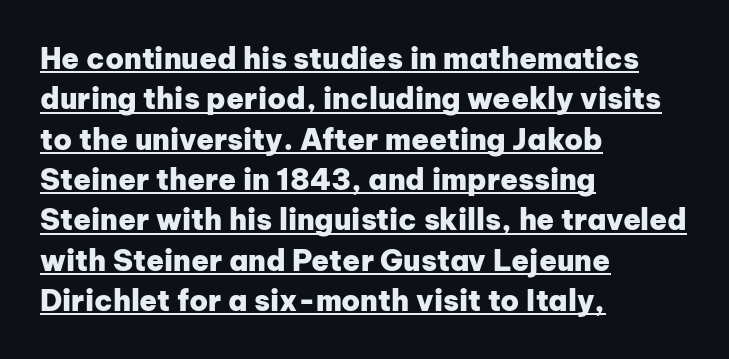
The image shows 29 px heavy sans-serif type, upright; set left-aligned, normal line spacing (1.39x), normal letter spacing, underlined; low stroke contrast and a medium x-height.
